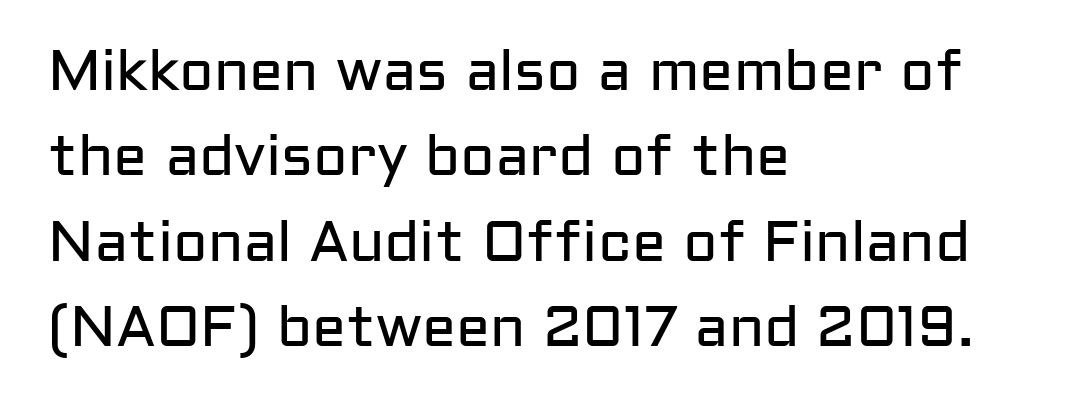
The block of text has a typical density, with ordinary space between rows. What stands out about the letter spacing? Nothing — it is the standard amount. To sum up the face: it is a sans, with no serifs. The paragraph shown leans on its left margin. Honestly, there is no underline to notice here at all. A typesetter would mark this as roman, not italic.
